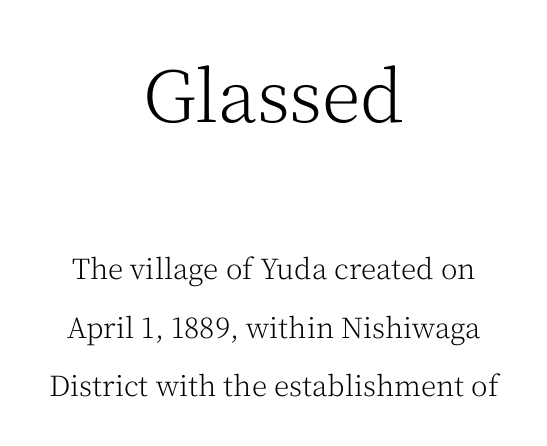
Q: Is the text bold? A: No.
Q: Is the text italic (slanted)? A: No, it is upright.
Q: Is the typeface a serif or a sans-serif typeface? A: Serif.
Q: Is the text underlined? A: No.
Q: How is the paragraph aligned? A: Centered.
Q: Is the spacing between letters normal or unusually wide? A: Normal.
Q: Is the spacing between lines tight, normal or loose? A: Loose.
Q: Which block of text is set in a larger size, the first (top) or the second (bottom)? A: The first (top) one.
Q: Width (condensed, normal, or wide)? A: Normal.
Q: Stroke contrast? A: Medium.
Q: x-height? A: Medium.
Q: Monospaced? A: No.
